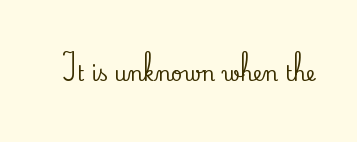
The image shows 20 px text type, upright; set normal letter spacing, not underlined.
